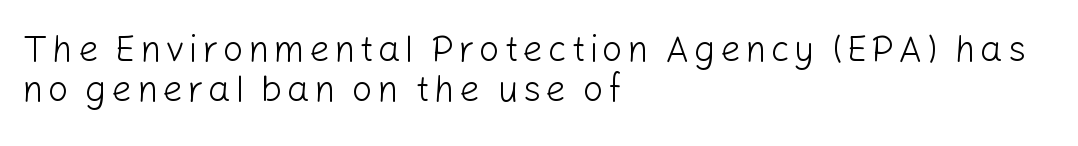
Q: Is the text bold? A: No.
Q: Is the text italic (slanted)? A: No, it is upright.
Q: Is the typeface a serif or a sans-serif typeface? A: Sans-serif.
Q: Is the text underlined? A: No.
Q: How is the paragraph aligned? A: Left-aligned.
Q: Is the spacing between lines tight, normal or loose? A: Tight.
Q: Width (condensed, normal, or wide)? A: Normal.
Q: Stroke contrast? A: Low.
Q: x-height? A: Medium.
Q: Monospaced? A: No.
